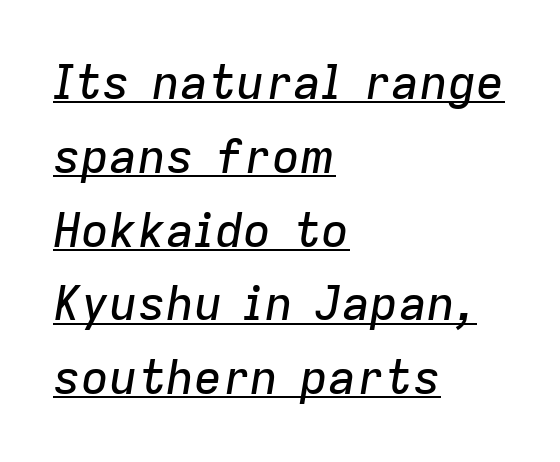
Quick note: interline space is typical. All the whitespace from short lines collects on the right. The glyphs are accompanied by a horizontal stroke just below them. The face used here is rendered with its standard letterfit.
